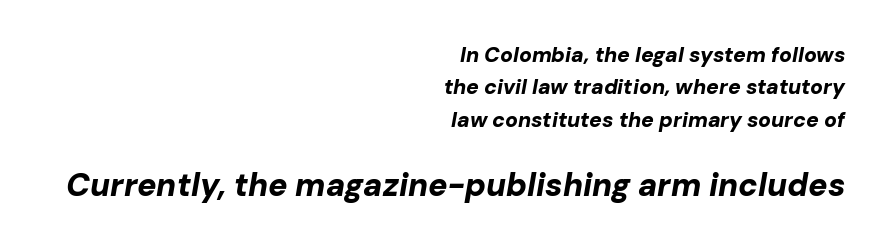
Q: Is the text bold? A: Yes.
Q: Is the text italic (slanted)? A: Yes, it leans right by about 10 degrees.
Q: Is the text underlined? A: No.
Q: How is the paragraph aligned? A: Right-aligned.
Q: Is the spacing between letters normal or unusually wide? A: Normal.
Q: Is the spacing between lines tight, normal or loose? A: Normal.
Q: Which block of text is set in a larger size, the first (top) or the second (bottom)? A: The second (bottom) one.
Q: Width (condensed, normal, or wide)? A: Normal.
Q: Stroke contrast? A: Low.
Q: x-height? A: Medium.
Q: Monospaced? A: No.
